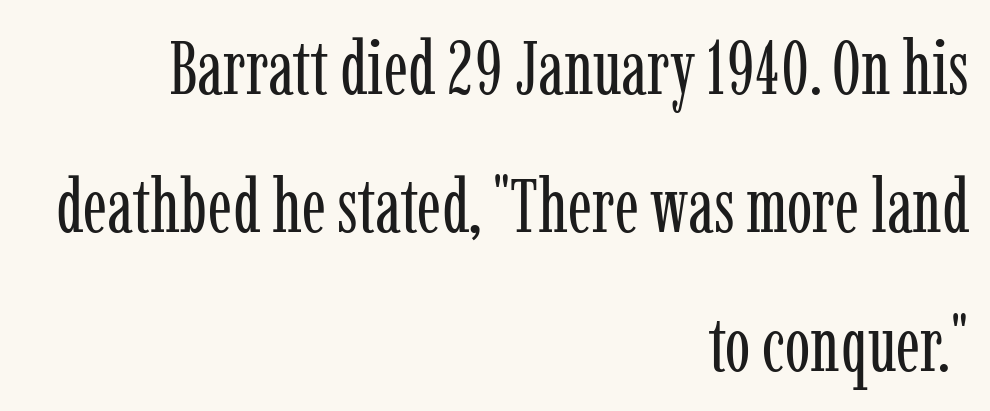
The image shows 76 px regular-weight, condensed serif type, upright; set right-aligned, line spacing 1.82x, normal letter spacing, not underlined; low stroke contrast and a medium x-height.
